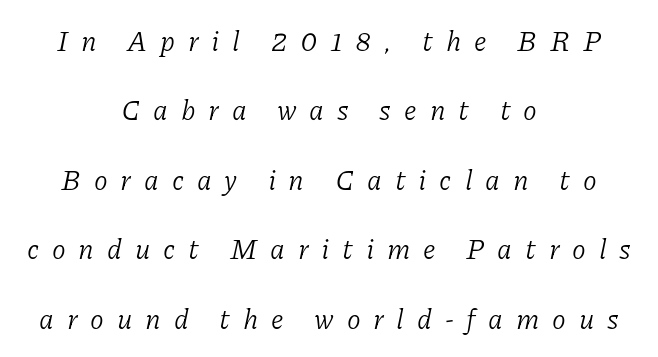
{"serif": "yes", "italic": "yes", "lean": "right", "slant_degrees": 11, "bold": "no", "weight": "light", "width": "normal", "stroke_contrast": "low", "x_height": "medium", "monospaced": "no", "underline": "no", "align": "center", "line_spacing": "loose", "line_spacing_ratio": 2.48, "letter_spacing": "wide", "letter_spacing_em": 0.46, "glyph_px": 28}
